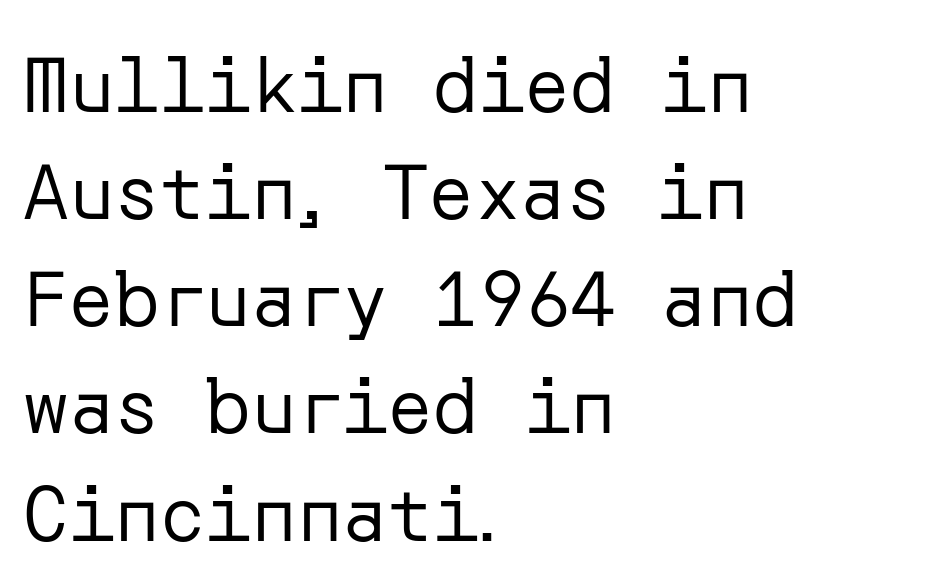
{"serif": "no", "italic": "no", "bold": "no", "weight": "regular", "width": "normal", "stroke_contrast": "low", "x_height": "medium", "underline": "no", "align": "left", "line_spacing": "normal", "line_spacing_ratio": 1.41, "letter_spacing": "normal", "letter_spacing_em": 0.0, "glyph_px": 76}
